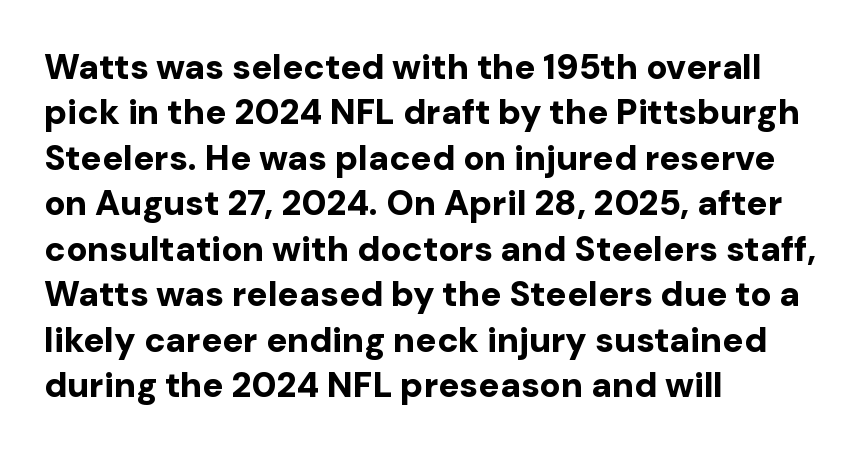
Bare-footed words on every line. The designer left line spacing at the default. Each word holds together tightly as a unit, with standard inter-letter gaps. Is there any slant? The stems are plumb. Here the designer chose a conventional face with non-uniform glyph widths.
